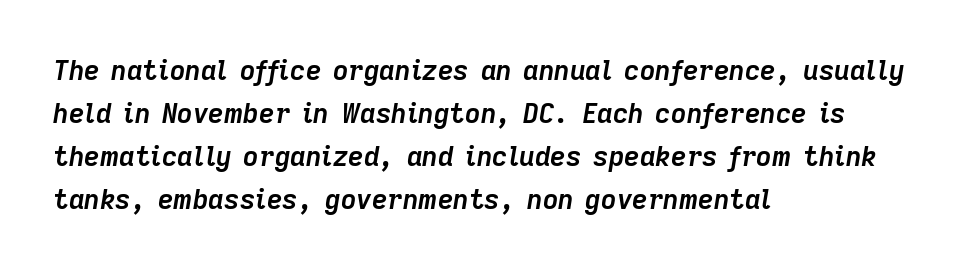
The image shows 27 px bold type, italic (leaning right); set left-aligned, normal line spacing (1.59x), normal letter spacing, not underlined.
